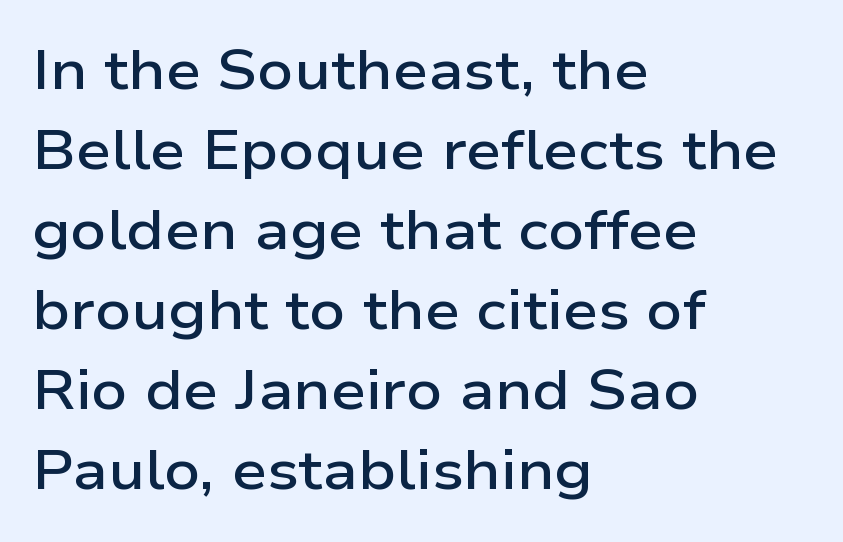
{"serif": "no", "italic": "no", "bold": "semi", "weight": "semibold", "width": "wide", "stroke_contrast": "low", "x_height": "medium", "monospaced": "no", "underline": "no", "align": "left", "line_spacing": "normal", "line_spacing_ratio": 1.43, "letter_spacing": "normal", "letter_spacing_em": 0.0, "glyph_px": 56}
